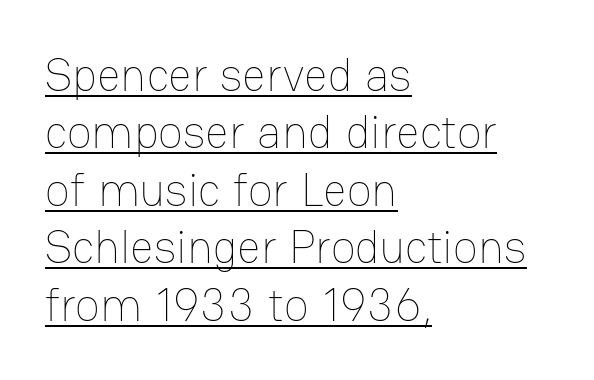
Q: Is the text bold? A: No.
Q: Is the text italic (slanted)? A: No, it is upright.
Q: Is the text underlined? A: Yes.
Q: How is the paragraph aligned? A: Left-aligned.
Q: Is the spacing between letters normal or unusually wide? A: Normal.
Q: Is the spacing between lines tight, normal or loose? A: Normal.
Q: Width (condensed, normal, or wide)? A: Normal.
Q: Stroke contrast? A: Low.
Q: x-height? A: Medium.
Q: Monospaced? A: No.
